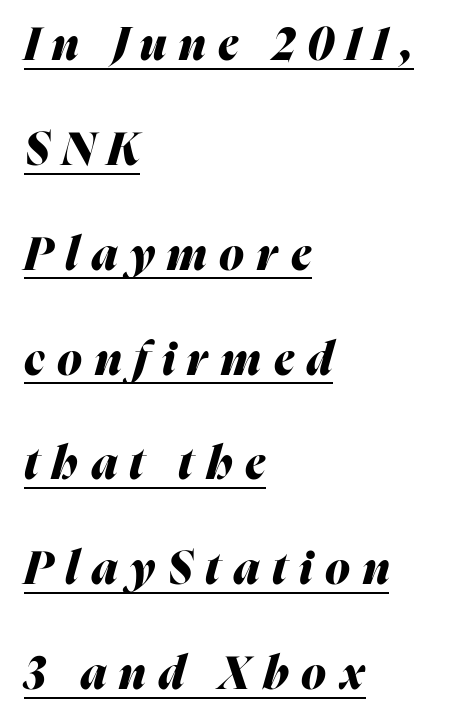
{"italic": "yes", "lean": "right", "slant_degrees": 16, "bold": "yes", "weight": "heavy", "width": "normal", "stroke_contrast": "medium", "x_height": "medium", "monospaced": "no", "underline": "yes", "align": "left", "line_spacing": "loose", "line_spacing_ratio": 2.33, "letter_spacing": "wide", "letter_spacing_em": 0.28, "glyph_px": 45}
